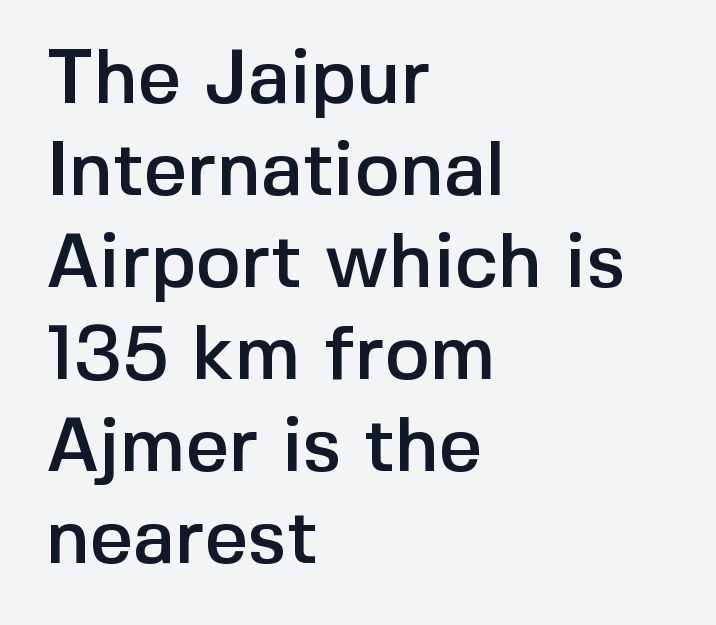
The image shows 76 px sans-serif type, upright; set left-aligned, line spacing 1.21x, normal letter spacing, not underlined; a medium x-height.
